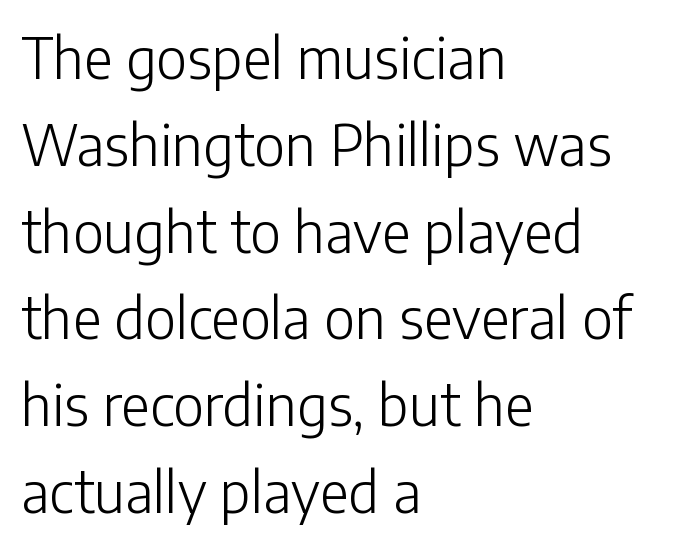
{"serif": "no", "italic": "no", "bold": "no", "weight": "light", "width": "normal", "stroke_contrast": "low", "x_height": "medium", "monospaced": "no", "underline": "no", "align": "left", "line_spacing": "normal", "line_spacing_ratio": 1.55, "letter_spacing": "normal", "letter_spacing_em": 0.0, "glyph_px": 56}
